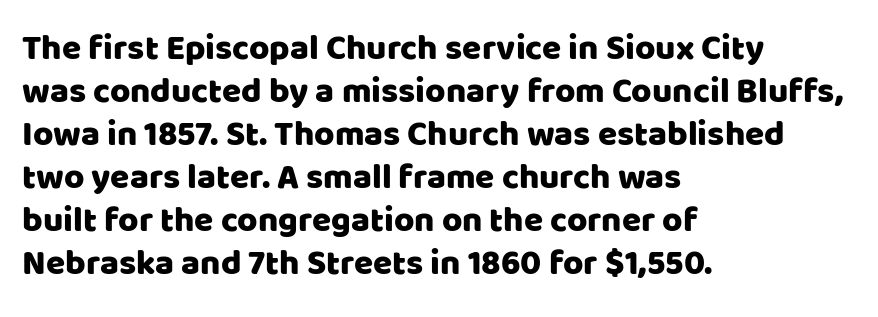
Q: Is the text italic (slanted)? A: No, it is upright.
Q: Is the typeface a serif or a sans-serif typeface? A: Sans-serif.
Q: Is the text underlined? A: No.
Q: How is the paragraph aligned? A: Left-aligned.
Q: Is the spacing between letters normal or unusually wide? A: Normal.
Q: Width (condensed, normal, or wide)? A: Normal.
Q: Stroke contrast? A: Low.
Q: x-height? A: Large.
Q: Monospaced? A: No.
